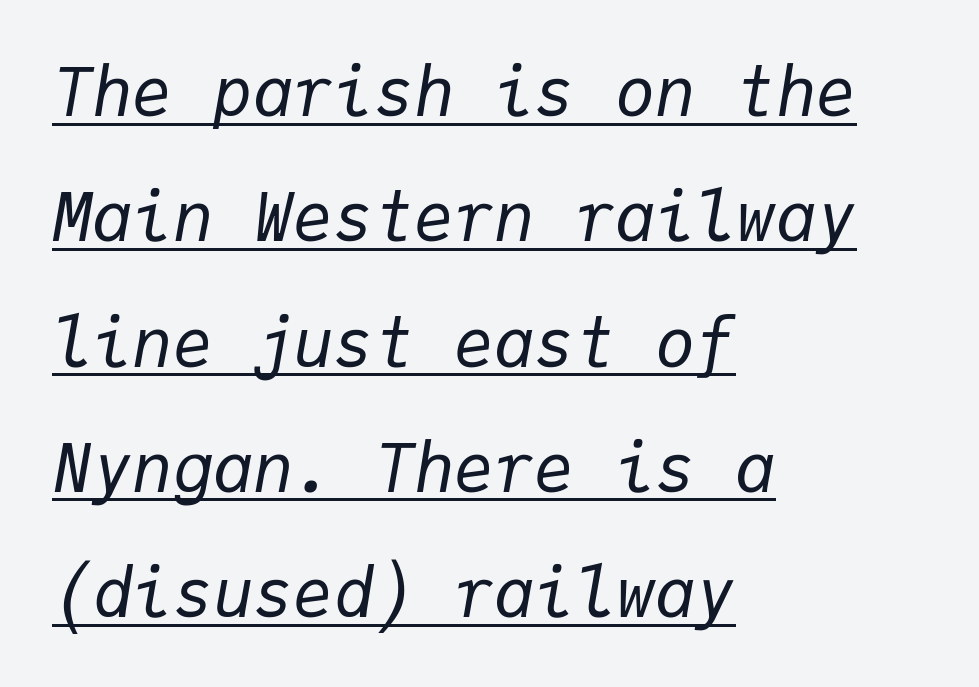
The glyphs look as if they've been sheared to an angle. This sample is left-justified, so line endings fall wherever the words run out. Fixed-width glyphs throughout — classic coding-font behaviour. This rendering features underlined lettering. The letters sit at their default tracking, neither squeezed nor spread. Weight: not bold — regular or lighter.
